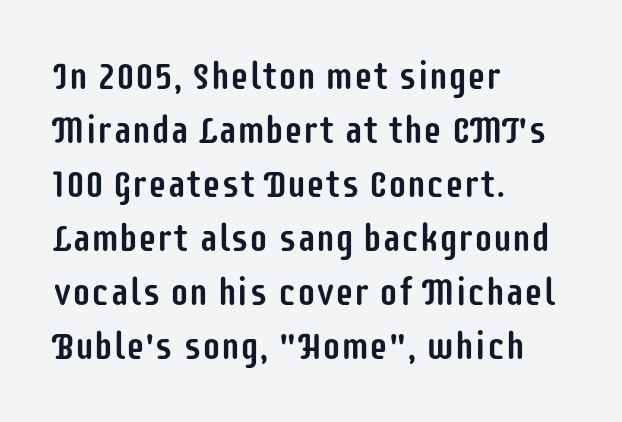
The image shows 38 px condensed sans-serif type, upright; set left-aligned, normal line spacing (1.42x), normal letter spacing, not underlined; low stroke contrast and a large x-height.
